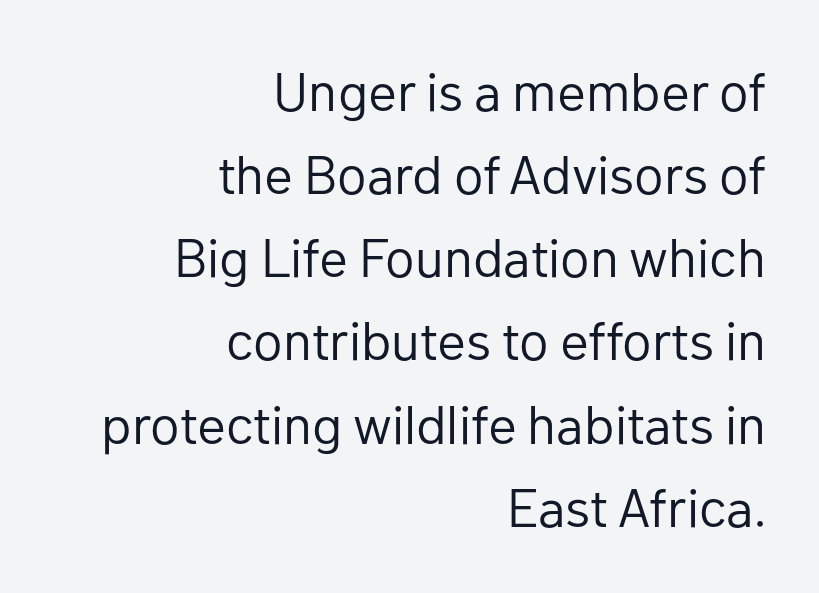
{"serif": "no", "italic": "no", "bold": "no", "weight": "regular", "width": "normal", "stroke_contrast": "low", "x_height": "medium", "monospaced": "no", "underline": "no", "align": "right", "line_spacing": "normal", "line_spacing_ratio": 1.54, "letter_spacing": "normal", "letter_spacing_em": 0.0, "glyph_px": 54}
